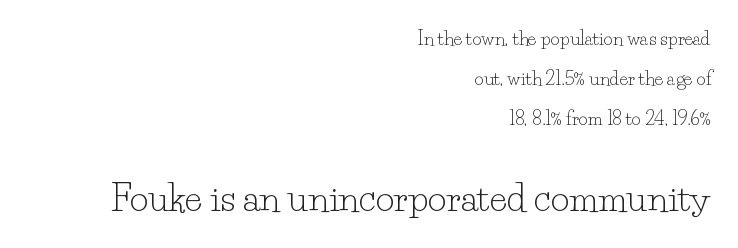
The image shows 36 px light serif type, upright; set right-aligned, loose line spacing (2.23x), normal letter spacing, not underlined; the second (bottom) block is 2.0x larger; low stroke contrast and a small x-height.
